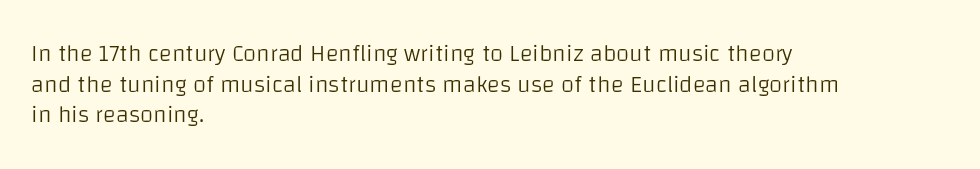
Is the type heavy? It reads as light-to-regular instead. Leftover space on each line is placed entirely after the last word. Characters follow at the spacing the type designer built in. The passage shown stacks its lines at a standard gap.
